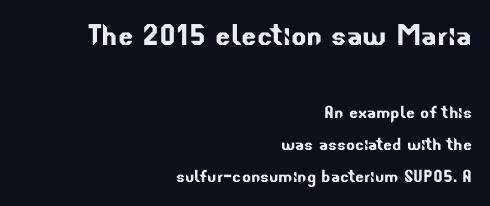
{"serif": "no", "width": "normal", "stroke_contrast": "low", "x_height": "small", "monospaced": "no", "underline": "no", "align": "right", "line_spacing": "normal", "line_spacing_ratio": 1.53, "letter_spacing": "normal", "letter_spacing_em": 0.0, "larger_block": "first", "size_ratio": 1.71, "glyph_px": 36}
